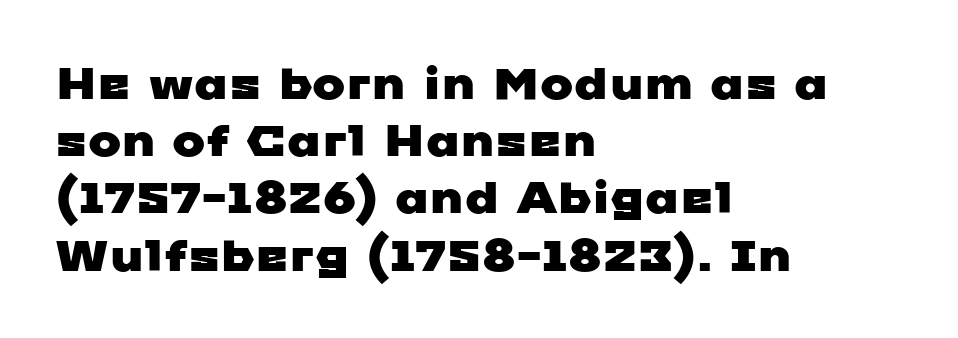
{"serif": "no", "width": "wide", "stroke_contrast": "low", "x_height": "medium", "monospaced": "no", "underline": "no", "align": "left", "line_spacing": "normal", "line_spacing_ratio": 1.3, "letter_spacing": "normal", "letter_spacing_em": 0.0, "glyph_px": 44}
